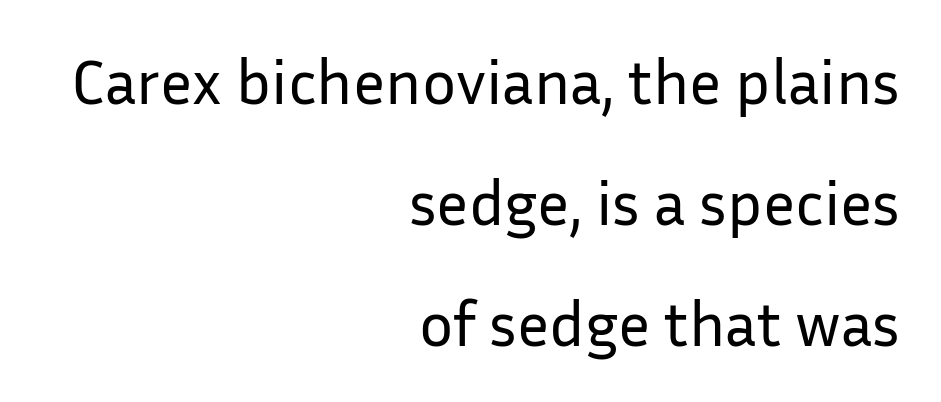
{"serif": "no", "italic": "no", "bold": "no", "weight": "regular", "width": "normal", "stroke_contrast": "low", "x_height": "medium", "monospaced": "no", "underline": "no", "align": "right", "line_spacing_ratio": 1.89, "letter_spacing": "normal", "letter_spacing_em": 0.0, "glyph_px": 64}
